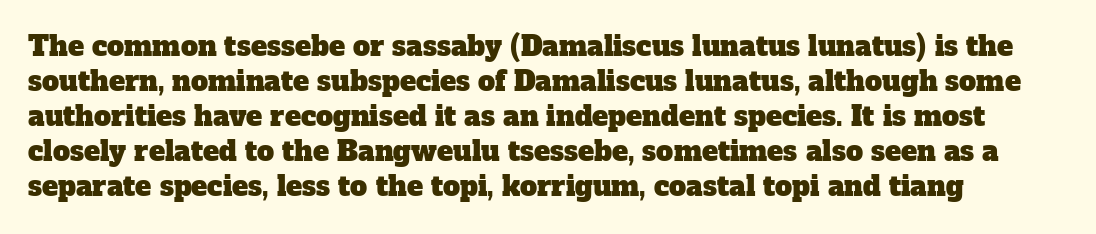
Q: Is the text underlined? A: No.
Q: How is the paragraph aligned? A: Left-aligned.
Q: Is the spacing between letters normal or unusually wide? A: Normal.
Q: Is the spacing between lines tight, normal or loose? A: Normal.
